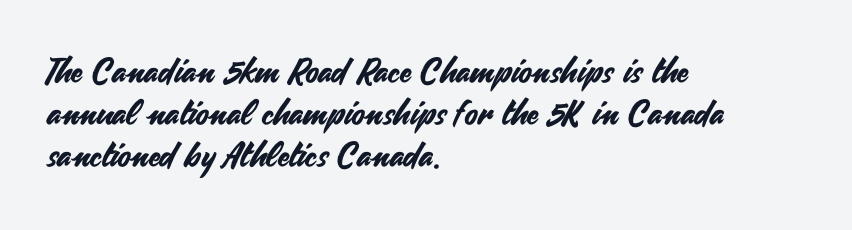
You could not count columns in this text — the font is proportionally spaced. Descender tails drop into unmarked territory. The glyphs in this specimen are sans serif. Honestly, the letter spacing is just normal — you wouldn't notice it. Layout note: lines flush left.
